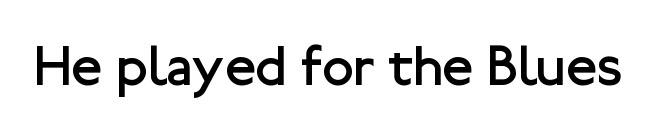
The image shows 57 px regular-weight sans-serif type, upright; set normal letter spacing, not underlined; low stroke contrast and a medium x-height.
